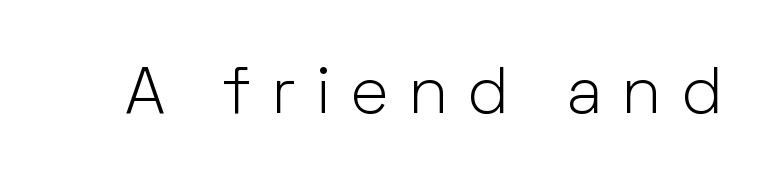
{"serif": "no", "italic": "no", "bold": "no", "weight": "light", "width": "normal", "stroke_contrast": "low", "x_height": "medium", "monospaced": "no", "underline": "no", "letter_spacing": "wide", "letter_spacing_em": 0.31, "glyph_px": 66}
